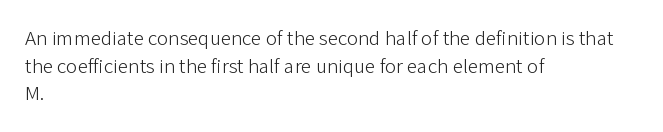
The image shows 21 px text type, upright; set left-aligned, normal line spacing (1.32x), normal letter spacing, not underlined.
